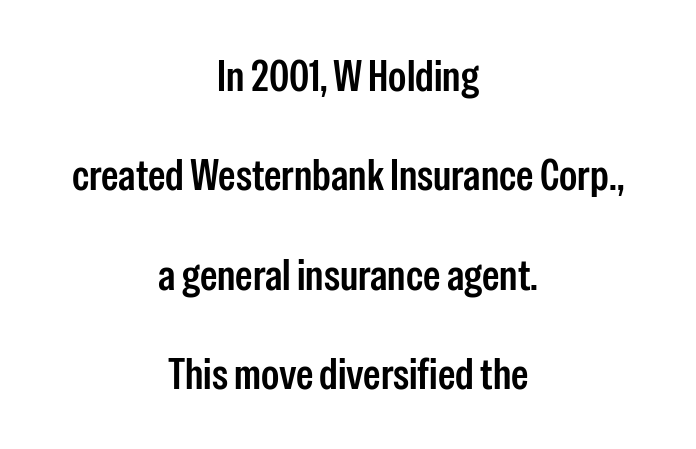
Q: Is the text italic (slanted)? A: No, it is upright.
Q: Is the typeface a serif or a sans-serif typeface? A: Sans-serif.
Q: Is the text underlined? A: No.
Q: How is the paragraph aligned? A: Centered.
Q: Is the spacing between letters normal or unusually wide? A: Normal.
Q: Is the spacing between lines tight, normal or loose? A: Loose.
Q: Width (condensed, normal, or wide)? A: Condensed.
Q: Stroke contrast? A: Low.
Q: x-height? A: Medium.
Q: Monospaced? A: No.
